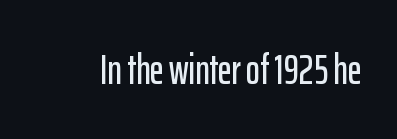
{"serif": "no", "italic": "no", "width": "condensed", "stroke_contrast": "low", "x_height": "medium", "monospaced": "no", "underline": "no", "letter_spacing": "normal", "letter_spacing_em": 0.0, "glyph_px": 42}
